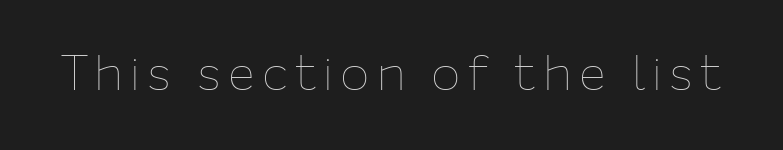
Q: Is the text bold? A: No.
Q: Is the text italic (slanted)? A: No, it is upright.
Q: Is the text underlined? A: No.
Q: Width (condensed, normal, or wide)? A: Normal.
Q: Stroke contrast? A: Low.
Q: x-height? A: Medium.
Q: Monospaced? A: No.
